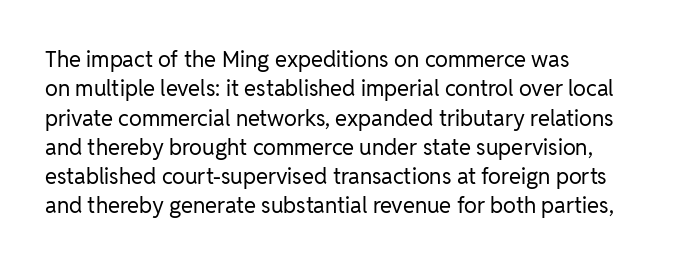
The image shows 22 px text type, upright; set left-aligned, normal line spacing (1.33x), normal letter spacing, not underlined.
